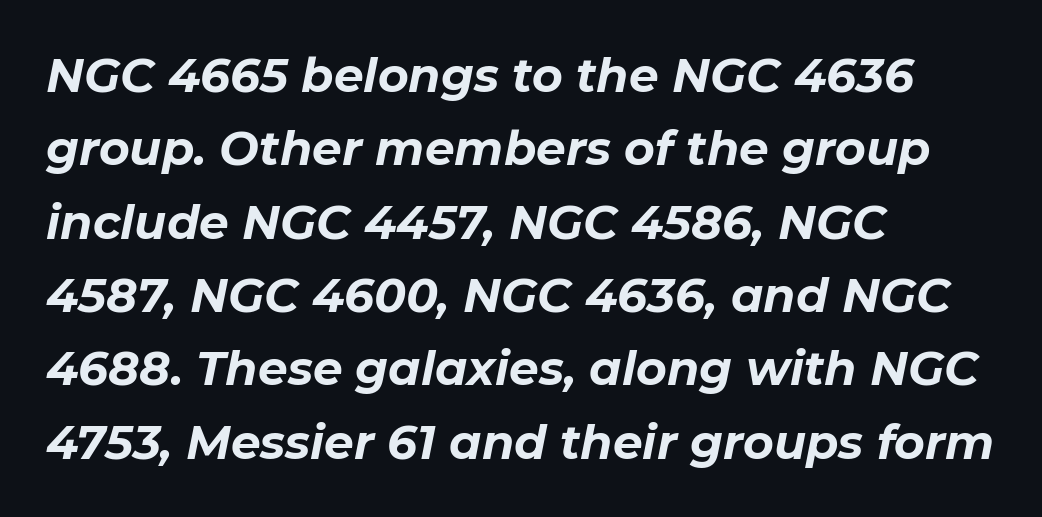
There is no visible air inserted between adjacent glyphs. Tall strokes in this sample are angled rather than plumb. This sample has the flowing, uneven cadence of proportional lettering. The face used here has the dense, thick strokes of a bold. The rows are spaced the way most documents space them.
